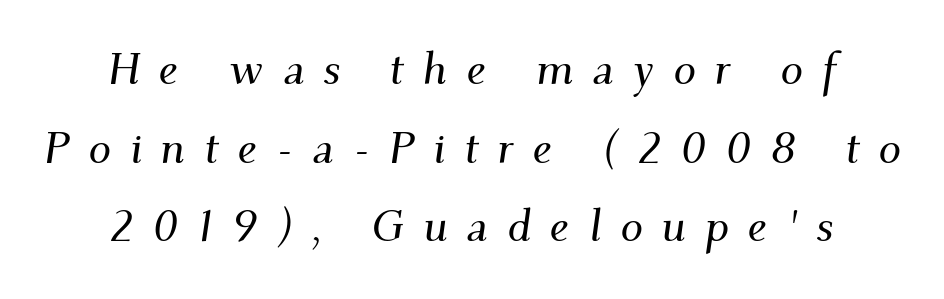
Q: Is the text italic (slanted)? A: Yes, it leans right by about 9 degrees.
Q: Is the typeface a serif or a sans-serif typeface? A: Serif.
Q: Is the text underlined? A: No.
Q: How is the paragraph aligned? A: Centered.
Q: Is the spacing between letters normal or unusually wide? A: Unusually wide.
Q: Width (condensed, normal, or wide)? A: Normal.
Q: Stroke contrast? A: Medium.
Q: x-height? A: Small.
Q: Monospaced? A: No.
